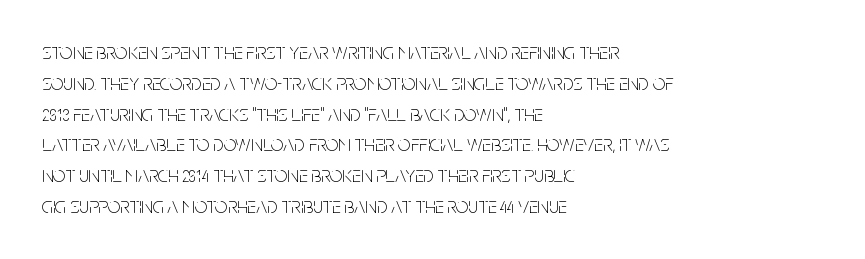
Summary of vertical rhythm: regular, with standard interline spacing. Short note: letters normally spaced. The font's upright variant was chosen for this text. Casual observation: everything's shoved over to the left.
